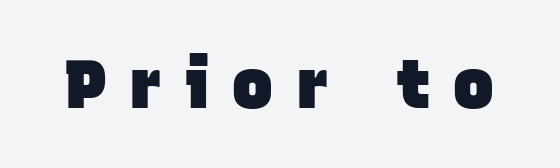
Weight check: bold — yes, fully. No word sits above an underline. Does the type have serifs? No, each stem ends abruptly. The passage shown is typed in a proportional face where columns would drift. Glyph-to-glyph distance is far greater than everyday printed text.
